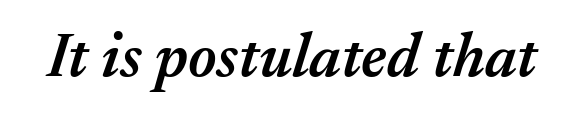
The image shows 62 px semibold type, italic (leaning right); set normal letter spacing, not underlined; medium stroke contrast and a medium x-height.
